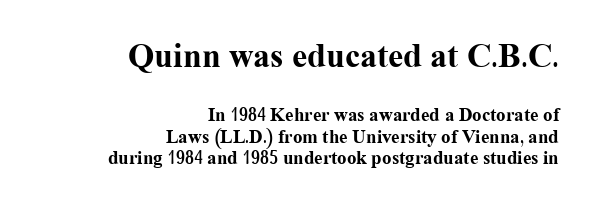
The image shows 34 px bold serif type, upright; set right-aligned, tight line spacing (1.14x), normal letter spacing, not underlined; the first (top) block is 1.79x larger; medium stroke contrast and a medium x-height.
